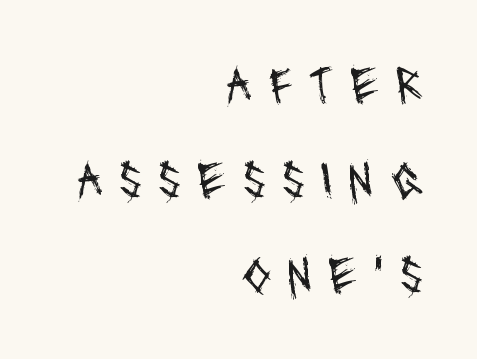
{"serif": "no", "bold": "no", "weight": "regular", "width": "condensed", "stroke_contrast": "medium", "x_height": "large", "monospaced": "no", "underline": "no", "align": "right", "line_spacing_ratio": 1.79, "letter_spacing": "wide", "letter_spacing_em": 0.3, "glyph_px": 53}
